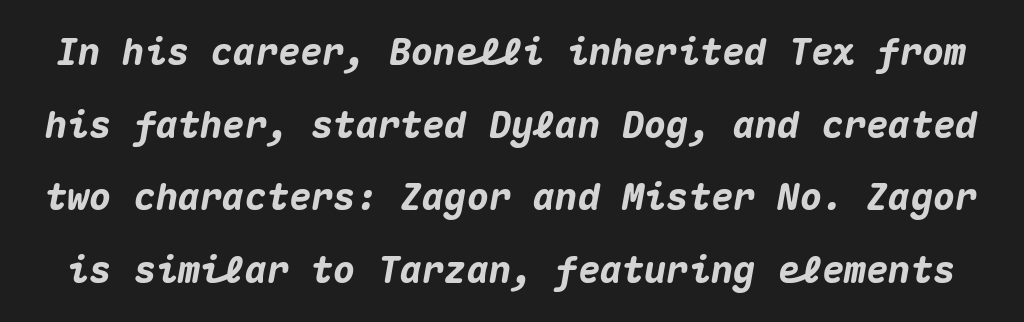
The line texture is even and compact thanks to regular tracking. Decoration check: the copy has no underline. The passage shown is typed in a monospace face where columns stay perfectly aligned. The letters are bold, with thick, heavy strokes.
